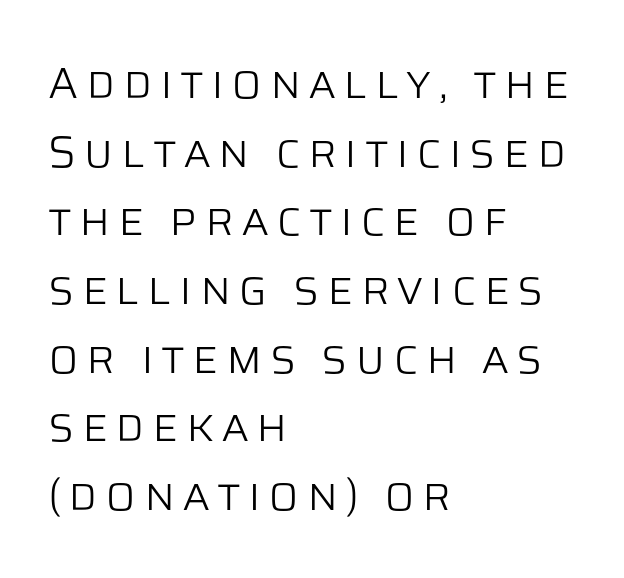
{"serif": "no", "italic": "no", "bold": "no", "weight": "light", "width": "normal", "stroke_contrast": "low", "x_height": "large", "monospaced": "no", "underline": "no", "align": "left", "line_spacing": "normal", "line_spacing_ratio": 1.56, "glyph_px": 44}
